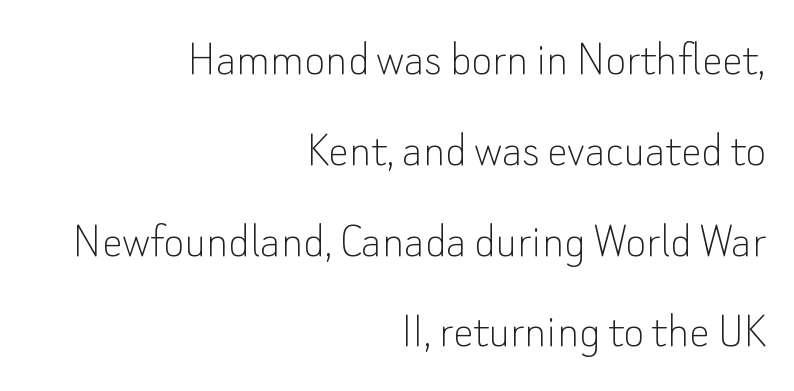
{"serif": "no", "italic": "no", "bold": "no", "weight": "thin", "width": "normal", "stroke_contrast": "low", "x_height": "small", "monospaced": "no", "underline": "no", "align": "right", "line_spacing_ratio": 1.78, "letter_spacing": "normal", "letter_spacing_em": 0.0, "glyph_px": 51}
